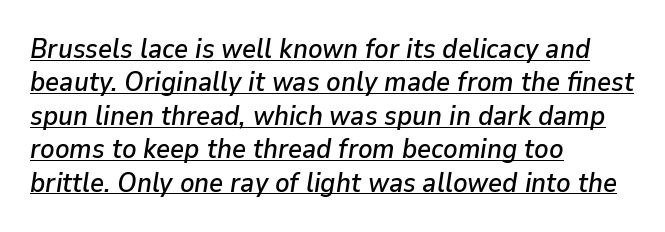
{"italic": "yes", "lean": "right", "slant_degrees": 9, "underline": "yes", "align": "left", "line_spacing_ratio": 1.24, "letter_spacing": "normal", "letter_spacing_em": 0.0, "glyph_px": 27}
